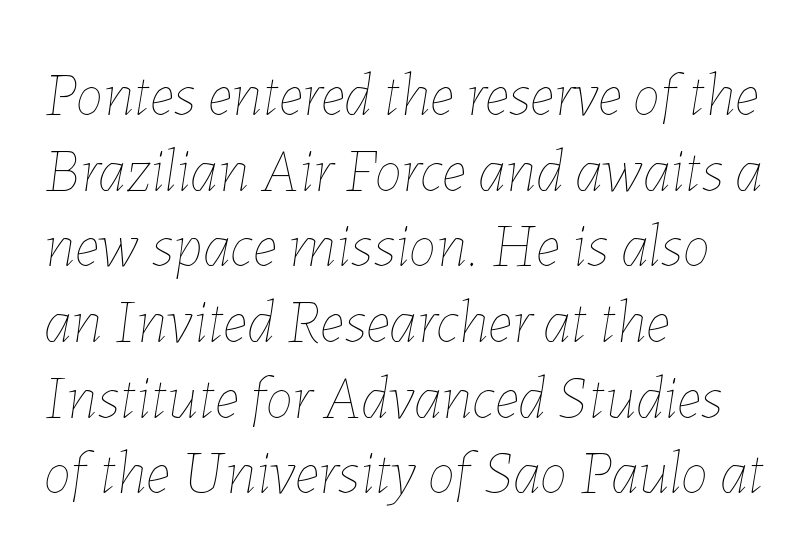
Q: Is the text bold? A: No.
Q: Is the text italic (slanted)? A: Yes, it leans right by about 7 degrees.
Q: Is the text underlined? A: No.
Q: How is the paragraph aligned? A: Left-aligned.
Q: Is the spacing between letters normal or unusually wide? A: Normal.
Q: Width (condensed, normal, or wide)? A: Normal.
Q: Stroke contrast? A: Low.
Q: x-height? A: Medium.
Q: Monospaced? A: No.
